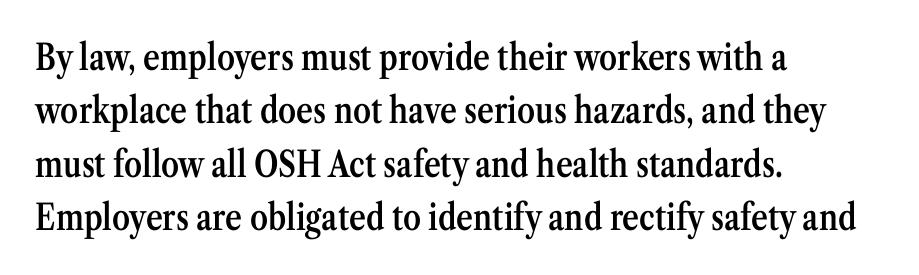
The image shows 36 px semibold, condensed serif type, upright; set left-aligned, normal line spacing (1.48x), normal letter spacing, not underlined; medium stroke contrast and a medium x-height.
